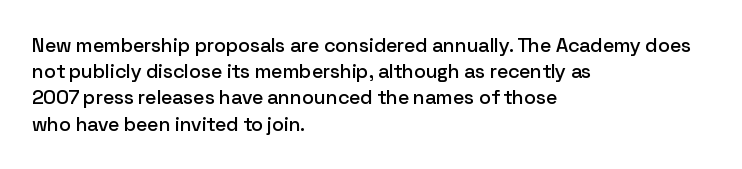
The image shows 20 px text type, upright; set left-aligned, normal line spacing (1.31x), normal letter spacing, not underlined.
